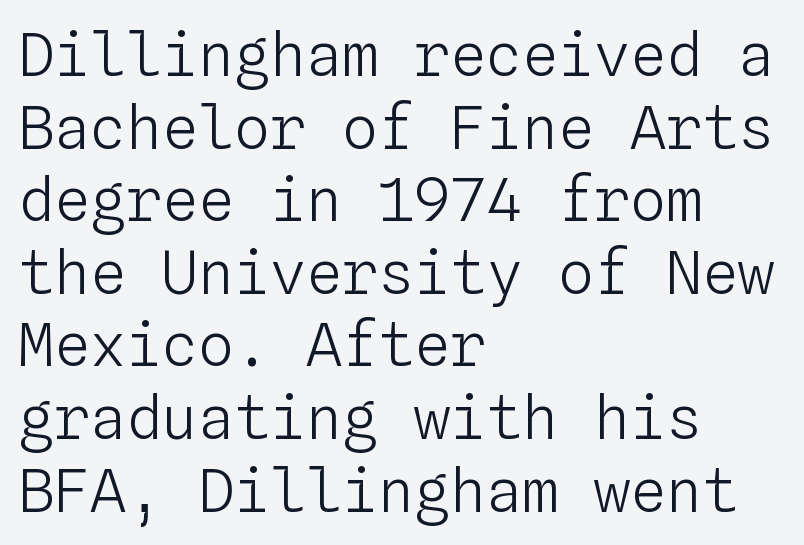
{"italic": "no", "bold": "no", "weight": "light", "width": "normal", "stroke_contrast": "low", "x_height": "medium", "monospaced": "yes", "underline": "no", "align": "left", "line_spacing_ratio": 1.21, "letter_spacing": "normal", "letter_spacing_em": 0.0, "glyph_px": 60}
